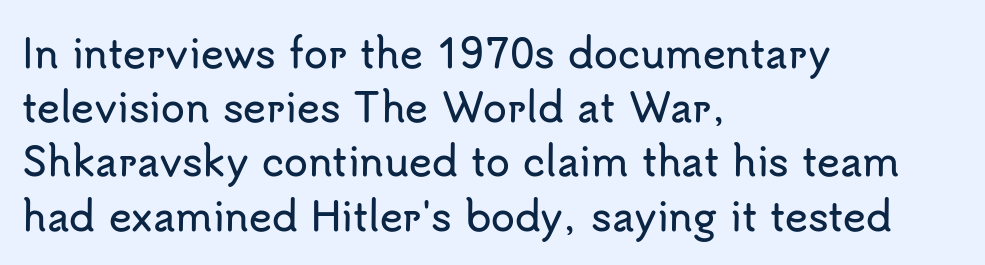
The image shows 39 px sans-serif type, upright; set left-aligned, normal line spacing (1.39x), normal letter spacing, not underlined; low stroke contrast and a small x-height.
